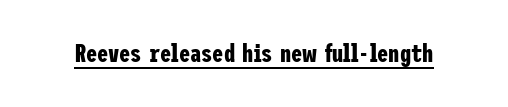
The image shows 25 px bold type, upright; set normal letter spacing, underlined.
